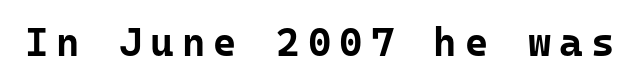
Observe the wide spacing: letters keep a clear distance from each other. Regarding serifs, this sample does without them. Unmarked baselines from the first word to the last. Unlike italic type, these characters show no tilt at all.
